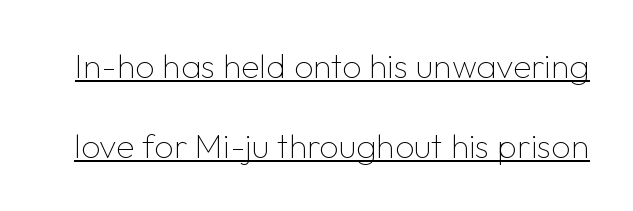
Q: Is the text bold? A: No.
Q: Is the text italic (slanted)? A: No, it is upright.
Q: Is the typeface a serif or a sans-serif typeface? A: Sans-serif.
Q: Is the text underlined? A: Yes.
Q: Is the spacing between letters normal or unusually wide? A: Normal.
Q: Is the spacing between lines tight, normal or loose? A: Loose.
Q: Width (condensed, normal, or wide)? A: Normal.
Q: Stroke contrast? A: Low.
Q: x-height? A: Medium.
Q: Monospaced? A: No.
